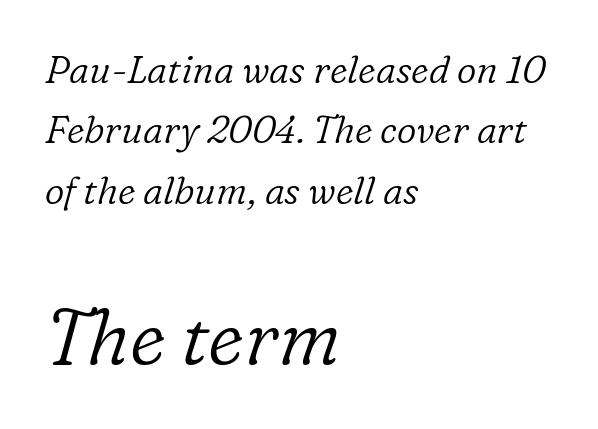
Q: Is the text bold? A: No.
Q: Is the text italic (slanted)? A: Yes, it leans right by about 16 degrees.
Q: Is the typeface a serif or a sans-serif typeface? A: Serif.
Q: Is the text underlined? A: No.
Q: How is the paragraph aligned? A: Left-aligned.
Q: Is the spacing between letters normal or unusually wide? A: Normal.
Q: Is the spacing between lines tight, normal or loose? A: Normal.
Q: Which block of text is set in a larger size, the first (top) or the second (bottom)? A: The second (bottom) one.
Q: Width (condensed, normal, or wide)? A: Normal.
Q: Stroke contrast? A: Low.
Q: x-height? A: Medium.
Q: Monospaced? A: No.
